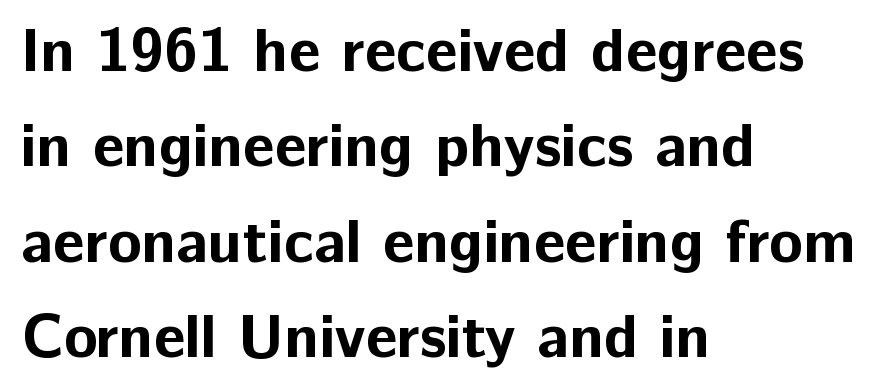
Q: Is the text bold? A: Yes.
Q: Is the text italic (slanted)? A: No, it is upright.
Q: Is the typeface a serif or a sans-serif typeface? A: Sans-serif.
Q: Is the text underlined? A: No.
Q: How is the paragraph aligned? A: Left-aligned.
Q: Is the spacing between letters normal or unusually wide? A: Normal.
Q: Is the spacing between lines tight, normal or loose? A: Normal.
Q: Width (condensed, normal, or wide)? A: Normal.
Q: Stroke contrast? A: Low.
Q: x-height? A: Medium.
Q: Monospaced? A: No.
